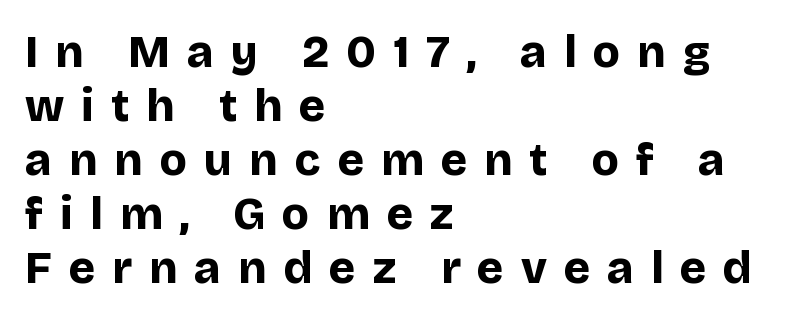
{"serif": "no", "italic": "no", "bold": "yes", "weight": "bold", "width": "normal", "stroke_contrast": "low", "x_height": "large", "monospaced": "no", "underline": "no", "align": "left", "line_spacing_ratio": 1.2, "letter_spacing": "wide", "letter_spacing_em": 0.38, "glyph_px": 45}
